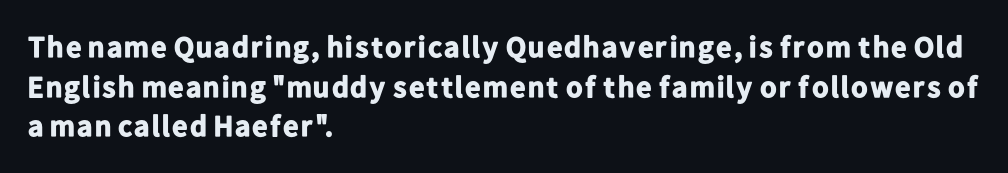
Q: Is the text bold? A: Yes.
Q: Is the text italic (slanted)? A: No, it is upright.
Q: Is the typeface a serif or a sans-serif typeface? A: Sans-serif.
Q: Is the text underlined? A: No.
Q: How is the paragraph aligned? A: Left-aligned.
Q: Is the spacing between letters normal or unusually wide? A: Normal.
Q: Is the spacing between lines tight, normal or loose? A: Normal.
Q: Width (condensed, normal, or wide)? A: Normal.
Q: Stroke contrast? A: Low.
Q: x-height? A: Medium.
Q: Monospaced? A: No.
